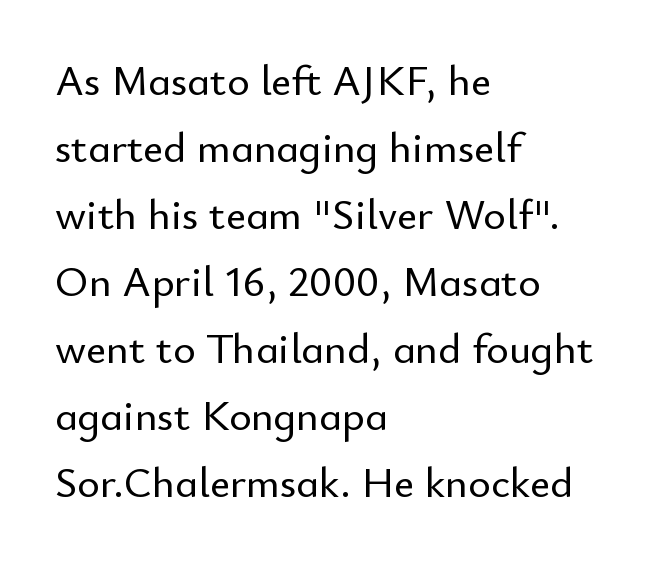
{"serif": "no", "italic": "no", "width": "normal", "stroke_contrast": "low", "x_height": "small", "monospaced": "no", "underline": "no", "align": "left", "line_spacing": "normal", "line_spacing_ratio": 1.56, "letter_spacing": "normal", "letter_spacing_em": 0.0, "glyph_px": 43}
